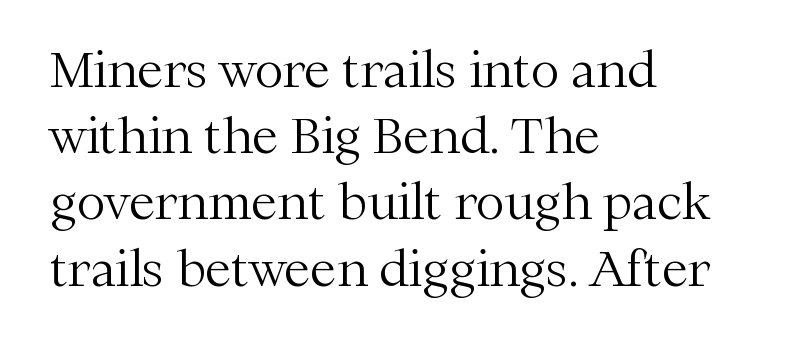
The image shows 48 px light serif type, upright; set left-aligned, normal line spacing (1.38x), normal letter spacing, not underlined; medium stroke contrast and a medium x-height.
